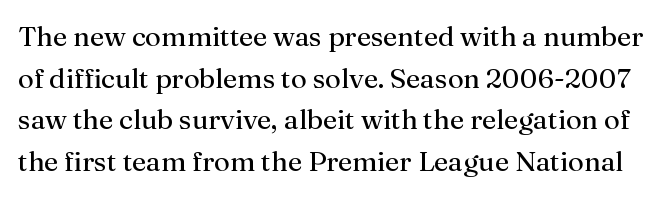
This is serif lettering, the kind often seen in printed books. Here the designer chose a conventional face with non-uniform glyph widths. The passage shown stacks its lines at a standard gap. Does the lettering tilt? It doesn't — this is upright.
